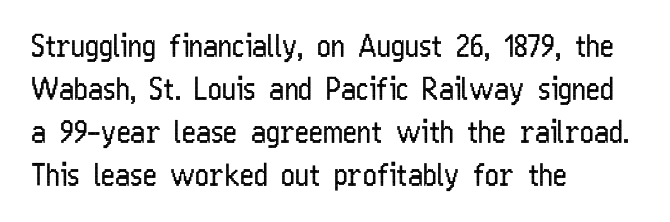
The image shows 30 px regular-weight, condensed sans-serif type, upright; set left-aligned, normal line spacing (1.43x), normal letter spacing, not underlined; low stroke contrast and a medium x-height.
